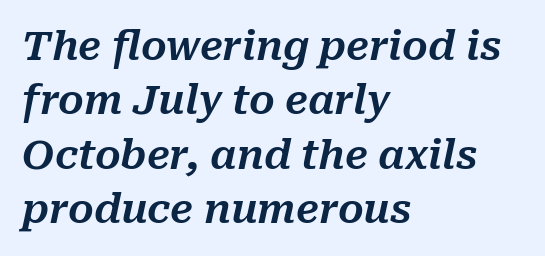
Q: Is the text italic (slanted)? A: Yes, it leans right by about 10 degrees.
Q: Is the text underlined? A: No.
Q: How is the paragraph aligned? A: Left-aligned.
Q: Is the spacing between letters normal or unusually wide? A: Normal.
Q: Is the spacing between lines tight, normal or loose? A: Normal.
Q: Width (condensed, normal, or wide)? A: Normal.
Q: Stroke contrast? A: Medium.
Q: x-height? A: Medium.
Q: Monospaced? A: No.
